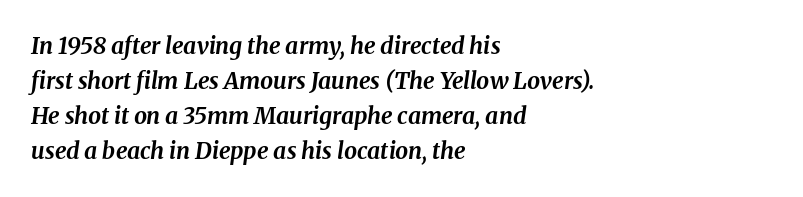
The image shows 23 px bold type, italic (leaning right); set left-aligned, normal line spacing (1.52x), normal letter spacing, not underlined.
